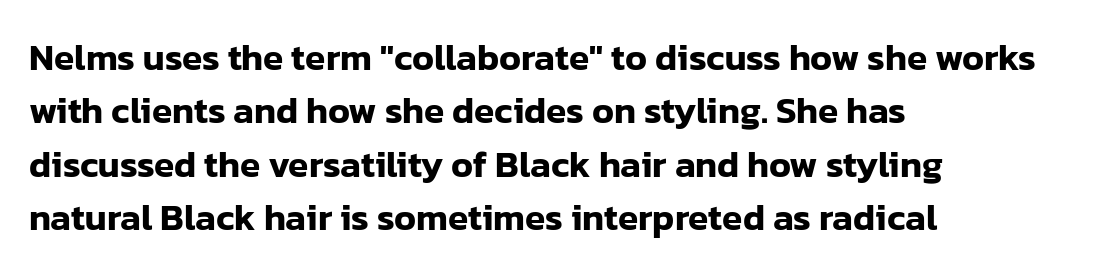
{"serif": "no", "italic": "no", "width": "normal", "stroke_contrast": "low", "x_height": "medium", "monospaced": "no", "underline": "no", "align": "left", "line_spacing": "normal", "line_spacing_ratio": 1.44, "letter_spacing": "normal", "letter_spacing_em": 0.0, "glyph_px": 37}
